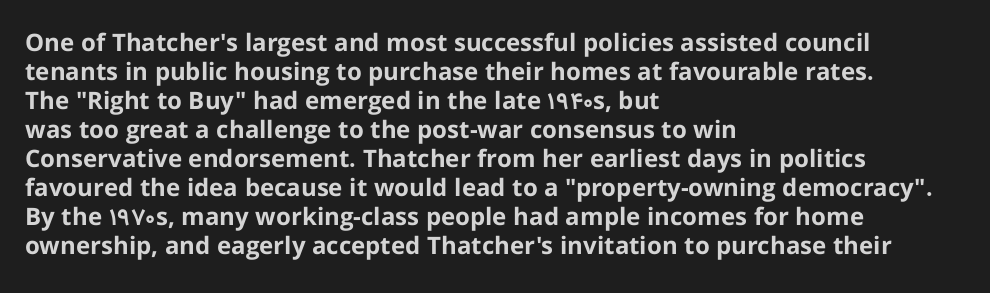
Bold? Absolutely — the strokes are thick and heavy. These lines are set flush left with a ragged right edge. Each row of text sits above clean, open space. There is no visible air inserted between adjacent glyphs. The type sits square on the baseline with zero lean.
